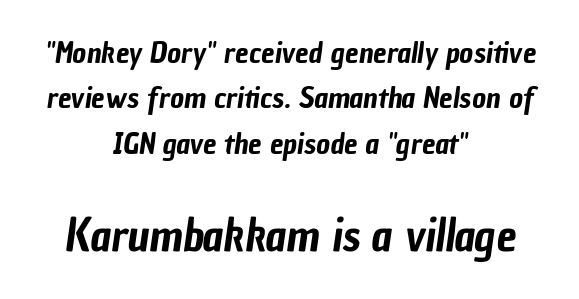
Q: Is the typeface a serif or a sans-serif typeface? A: Sans-serif.
Q: Is the text underlined? A: No.
Q: How is the paragraph aligned? A: Centered.
Q: Is the spacing between letters normal or unusually wide? A: Normal.
Q: Is the spacing between lines tight, normal or loose? A: Normal.
Q: Which block of text is set in a larger size, the first (top) or the second (bottom)? A: The second (bottom) one.
Q: Width (condensed, normal, or wide)? A: Condensed.
Q: Stroke contrast? A: Low.
Q: x-height? A: Medium.
Q: Monospaced? A: No.
